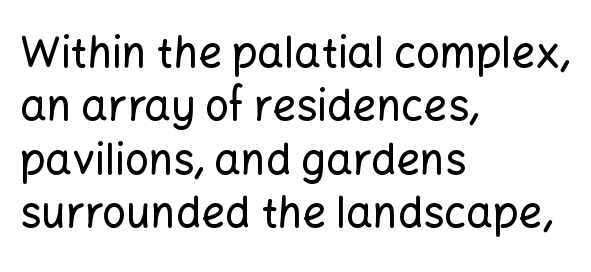
{"serif": "no", "italic": "no", "width": "normal", "stroke_contrast": "low", "x_height": "medium", "monospaced": "no", "underline": "no", "align": "left", "line_spacing": "normal", "line_spacing_ratio": 1.27, "letter_spacing": "normal", "letter_spacing_em": 0.0, "glyph_px": 42}
